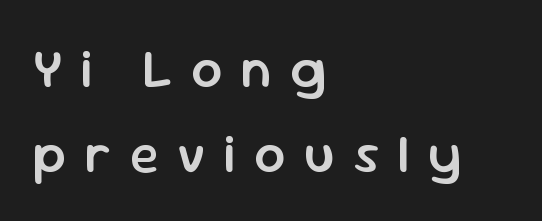
The image shows 54 px semibold sans-serif type, upright; set left-aligned, normal line spacing (1.57x), unusually wide letter spacing (+0.34 em), not underlined; low stroke contrast and a medium x-height.
